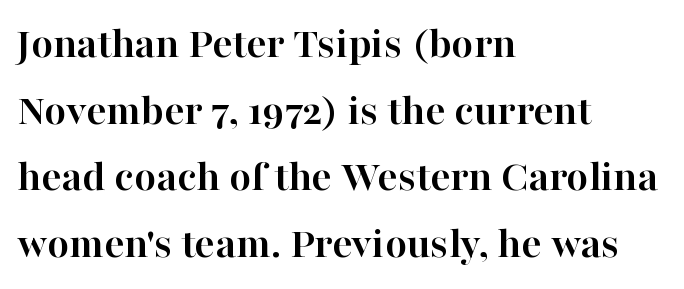
Honestly, there is no underline to notice here at all. Compared with typical body copy, the letter spacing here is the same. Unlike italic type, these characters show no tilt at all. Is the type bold? Yes — the strokes are clearly thick and heavy.
